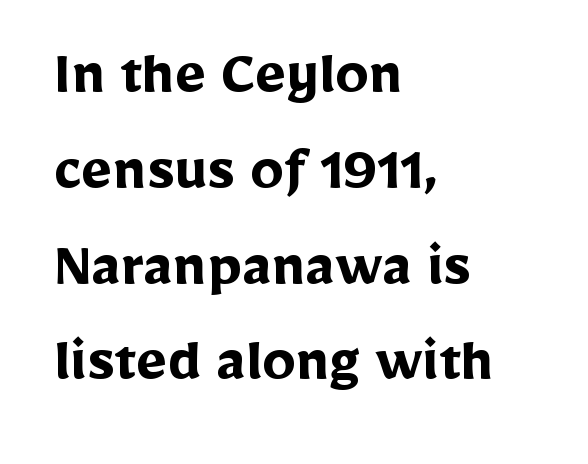
Is the letter spacing exaggerated? No — it looks like the ordinary default. Honestly, there is no underline to notice here at all. This block has exactly the height ordinary leading produces. The axis of the letterforms is exactly vertical. You could not count columns in this text — the font is proportionally spaced. The face used here has the dense, thick strokes of a bold.
